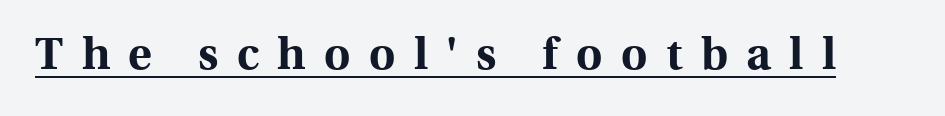
{"serif": "yes", "italic": "no", "bold": "yes", "weight": "bold", "width": "normal", "x_height": "medium", "monospaced": "no", "underline": "yes", "letter_spacing": "wide", "letter_spacing_em": 0.41, "glyph_px": 45}
